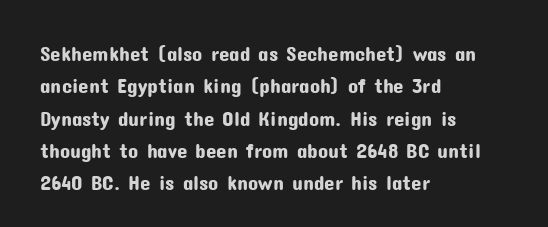
{"italic": "no", "underline": "no", "align": "left", "line_spacing": "normal", "line_spacing_ratio": 1.54, "letter_spacing": "normal", "letter_spacing_em": 0.0, "glyph_px": 21}
